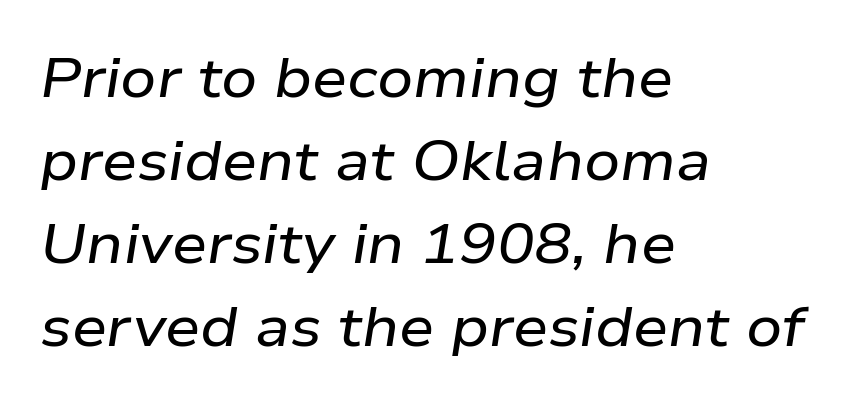
{"italic": "yes", "lean": "right", "slant_degrees": 9, "width": "wide", "stroke_contrast": "low", "x_height": "medium", "monospaced": "no", "underline": "no", "align": "left", "line_spacing": "normal", "line_spacing_ratio": 1.48, "letter_spacing": "normal", "letter_spacing_em": 0.0, "glyph_px": 56}
